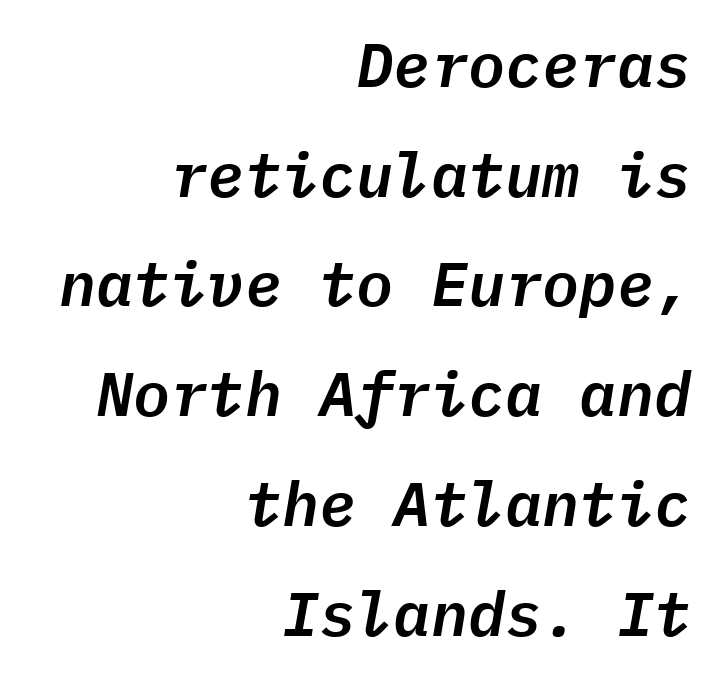
Q: Is the text italic (slanted)? A: Yes, it leans right by about 9 degrees.
Q: Is the text underlined? A: No.
Q: How is the paragraph aligned? A: Right-aligned.
Q: Is the spacing between letters normal or unusually wide? A: Normal.
Q: Width (condensed, normal, or wide)? A: Normal.
Q: Stroke contrast? A: Low.
Q: x-height? A: Medium.
Q: Monospaced? A: Yes.
